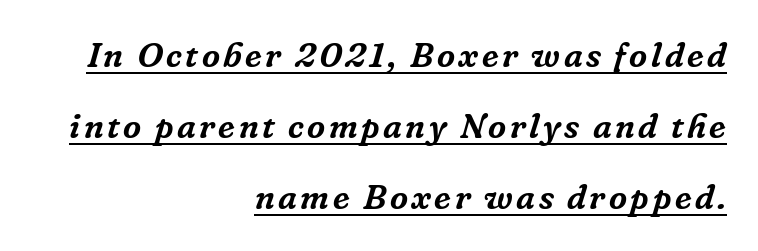
This is serif lettering, the kind often seen in printed books. The lines are spread far apart with generous leading. Yep, that's italic — everything's leaning. Students, observe the line beneath the letters — that is underlining.
